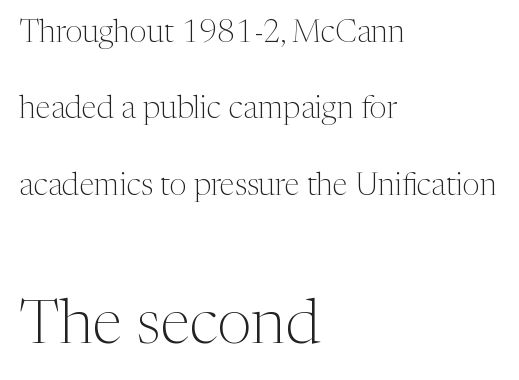
{"serif": "yes", "italic": "no", "bold": "no", "weight": "light", "width": "normal", "stroke_contrast": "medium", "x_height": "medium", "monospaced": "no", "underline": "no", "align": "left", "line_spacing": "loose", "line_spacing_ratio": 2.46, "letter_spacing": "normal", "letter_spacing_em": 0.0, "larger_block": "second", "size_ratio": 2.0, "glyph_px": 62}
